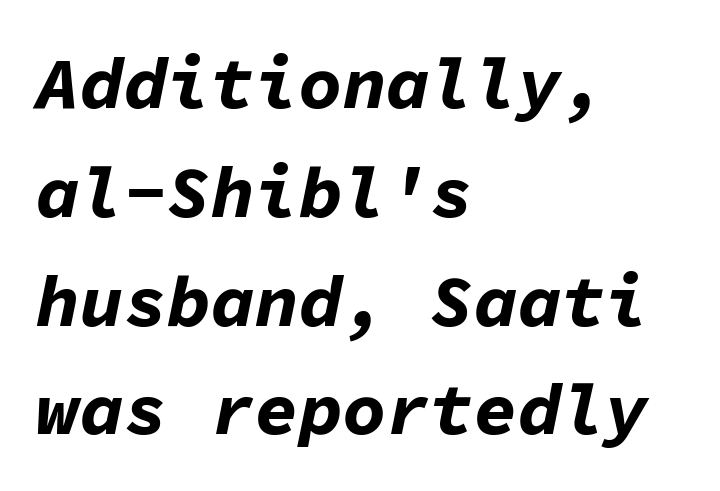
{"italic": "yes", "lean": "right", "slant_degrees": 11, "bold": "yes", "weight": "bold", "width": "normal", "stroke_contrast": "low", "x_height": "medium", "monospaced": "yes", "underline": "no", "align": "left", "line_spacing": "normal", "line_spacing_ratio": 1.49, "letter_spacing": "normal", "letter_spacing_em": 0.0, "glyph_px": 73}
